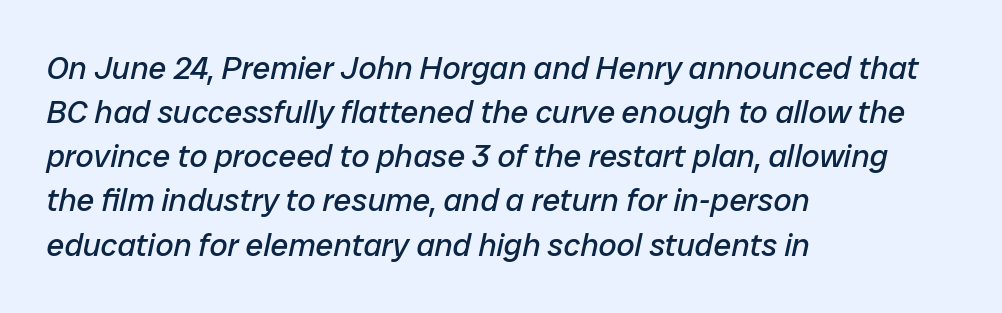
The image shows 32 px regular-weight type, italic (leaning right); set left-aligned, normal line spacing (1.38x), normal letter spacing, not underlined; low stroke contrast and a medium x-height.
